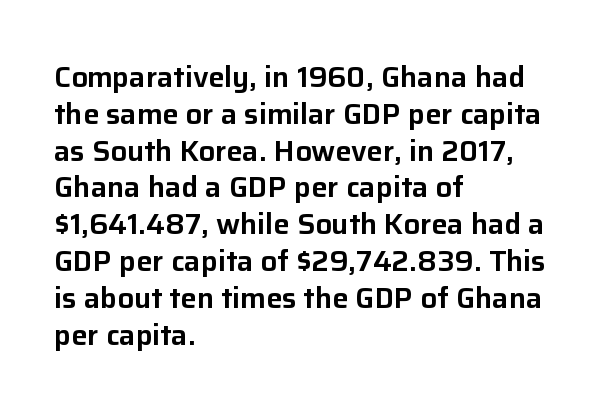
Q: Is the text italic (slanted)? A: No, it is upright.
Q: Is the typeface a serif or a sans-serif typeface? A: Sans-serif.
Q: Is the text underlined? A: No.
Q: How is the paragraph aligned? A: Left-aligned.
Q: Is the spacing between letters normal or unusually wide? A: Normal.
Q: Is the spacing between lines tight, normal or loose? A: Normal.
Q: Width (condensed, normal, or wide)? A: Normal.
Q: Stroke contrast? A: Low.
Q: x-height? A: Medium.
Q: Monospaced? A: No.
